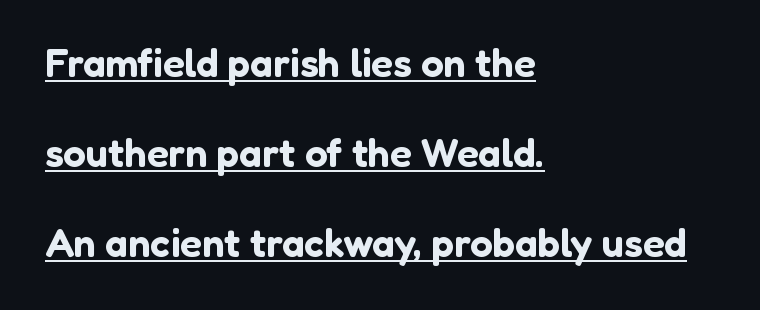
Q: Is the text italic (slanted)? A: No, it is upright.
Q: Is the typeface a serif or a sans-serif typeface? A: Sans-serif.
Q: Is the text underlined? A: Yes.
Q: How is the paragraph aligned? A: Left-aligned.
Q: Is the spacing between letters normal or unusually wide? A: Normal.
Q: Is the spacing between lines tight, normal or loose? A: Loose.
Q: Width (condensed, normal, or wide)? A: Normal.
Q: Stroke contrast? A: Low.
Q: x-height? A: Medium.
Q: Monospaced? A: No.
